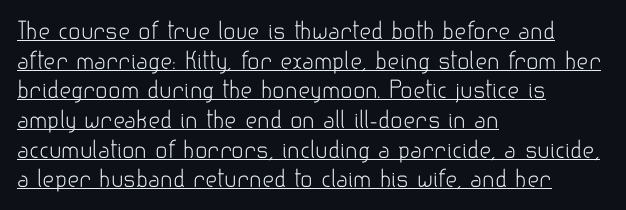
The image shows 23 px text type, upright; set left-aligned, normal line spacing (1.29x), normal letter spacing, underlined.
